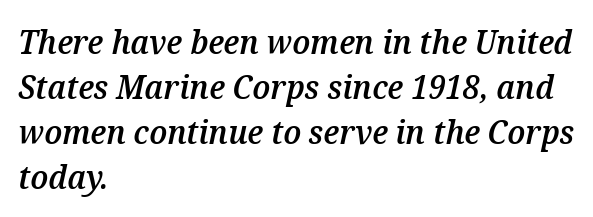
Notice how the stems are inclined rather than vertical — that's the hallmark of italics. In CSS terms this would be text-align: left. Moderately thickened strokes mark this as semibold type. A clean baseline with only descenders dipping below it.
